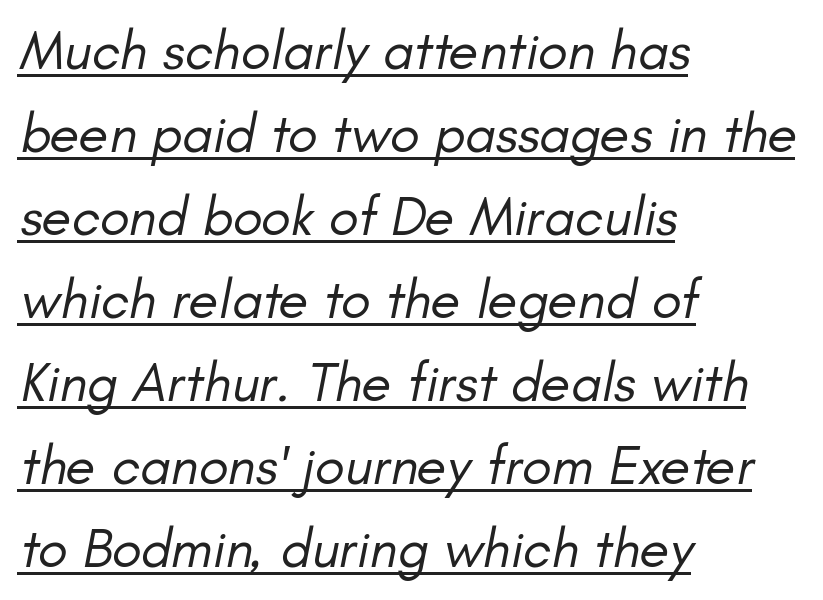
The image shows 55 px regular-weight type, italic (leaning right); set left-aligned, normal line spacing (1.51x), normal letter spacing, underlined; low stroke contrast and a small x-height.
